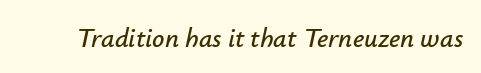
In terms of letterspacing, this is plain default setting. The glyphs are unaccompanied by any horizontal stroke below them. The text carries the slant typical of an italic or oblique font.
